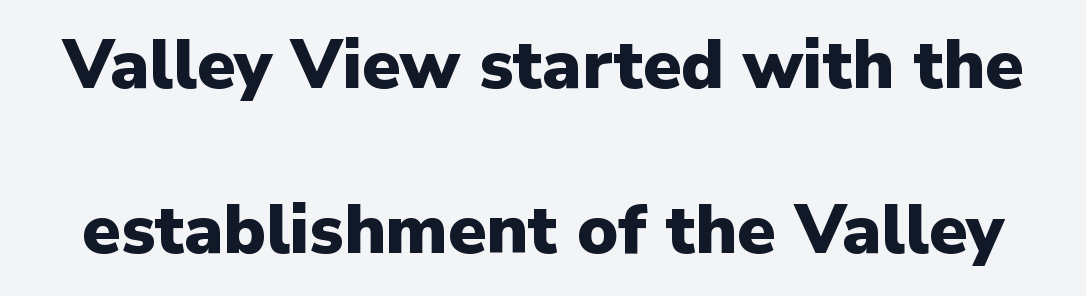
Q: Is the text bold? A: Yes.
Q: Is the text italic (slanted)? A: No, it is upright.
Q: Is the typeface a serif or a sans-serif typeface? A: Sans-serif.
Q: Is the text underlined? A: No.
Q: Is the spacing between letters normal or unusually wide? A: Normal.
Q: Is the spacing between lines tight, normal or loose? A: Loose.
Q: Width (condensed, normal, or wide)? A: Normal.
Q: Stroke contrast? A: Low.
Q: x-height? A: Medium.
Q: Monospaced? A: No.
